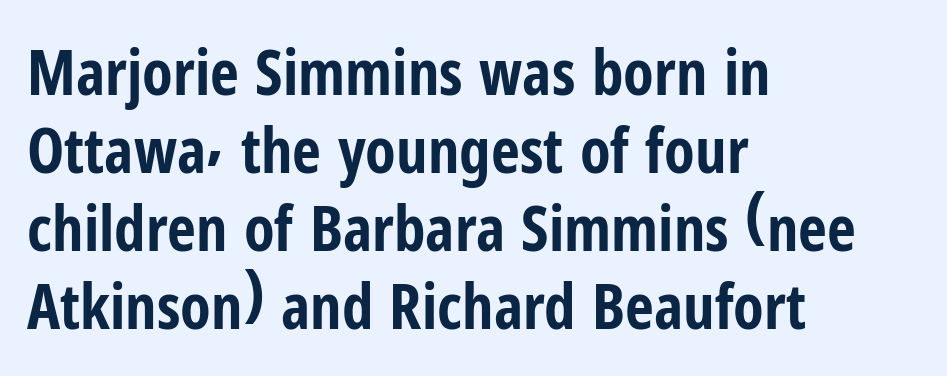
Q: Is the text bold? A: Yes.
Q: Is the text italic (slanted)? A: No, it is upright.
Q: Is the typeface a serif or a sans-serif typeface? A: Sans-serif.
Q: Is the text underlined? A: No.
Q: How is the paragraph aligned? A: Left-aligned.
Q: Is the spacing between letters normal or unusually wide? A: Normal.
Q: Width (condensed, normal, or wide)? A: Condensed.
Q: Stroke contrast? A: Low.
Q: x-height? A: Medium.
Q: Monospaced? A: No.
